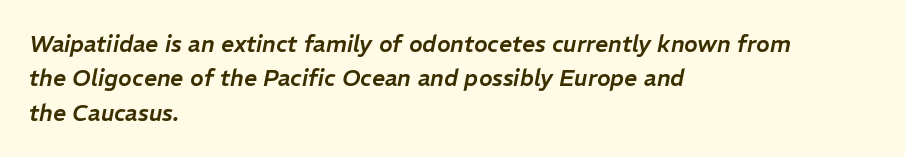
Q: Is the text italic (slanted)? A: Yes, it leans right by about 11 degrees.
Q: Is the text underlined? A: No.
Q: How is the paragraph aligned? A: Left-aligned.
Q: Is the spacing between letters normal or unusually wide? A: Normal.
Q: Is the spacing between lines tight, normal or loose? A: Normal.
